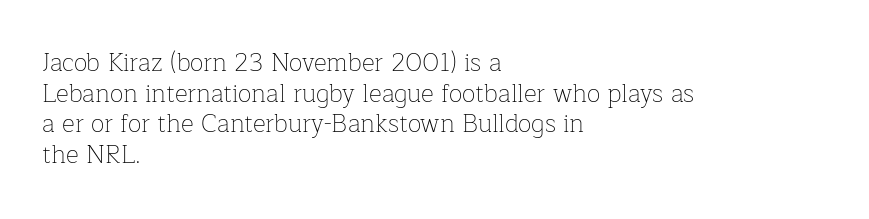
{"italic": "no", "bold": "no", "underline": "no", "align": "left", "line_spacing_ratio": 1.23, "letter_spacing": "normal", "letter_spacing_em": 0.0, "glyph_px": 25}
